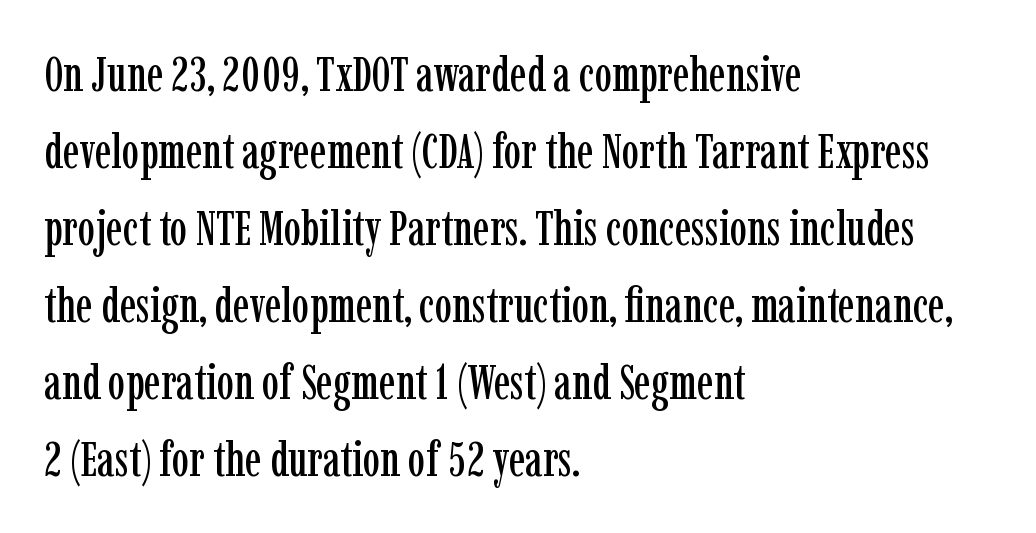
Glance below the letters and you will spot only blank space. Note: serifs present on the glyphs. Nothing unusual about the tracking: characters are spaced as the font intends. These lines are rendered in a variable-pitch font.
